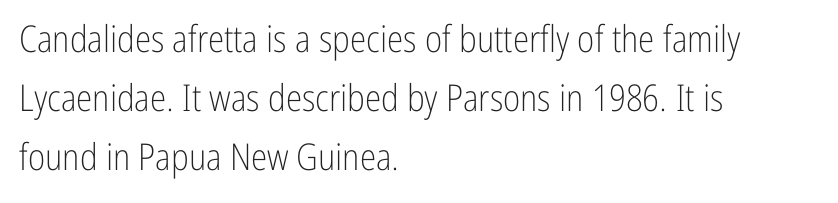
Q: Is the text bold? A: No.
Q: Is the text italic (slanted)? A: No, it is upright.
Q: Is the typeface a serif or a sans-serif typeface? A: Sans-serif.
Q: Is the text underlined? A: No.
Q: How is the paragraph aligned? A: Left-aligned.
Q: Is the spacing between letters normal or unusually wide? A: Normal.
Q: Is the spacing between lines tight, normal or loose? A: Normal.
Q: Width (condensed, normal, or wide)? A: Condensed.
Q: Stroke contrast? A: Low.
Q: x-height? A: Medium.
Q: Monospaced? A: No.
